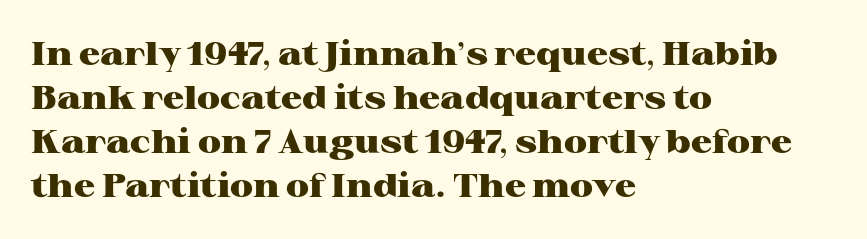
Every row of glyphs begins at an identical x-position on the left. Check the space under the baseline: it is left empty. The vertical gap from one line to the next is medium. This is the regular roman posture of the typeface.
